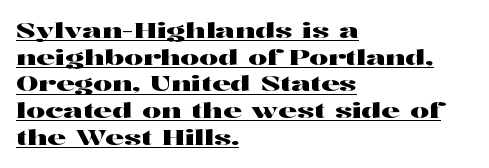
{"italic": "no", "underline": "yes", "align": "left", "line_spacing": "normal", "line_spacing_ratio": 1.27, "letter_spacing": "normal", "letter_spacing_em": 0.0, "glyph_px": 21}
